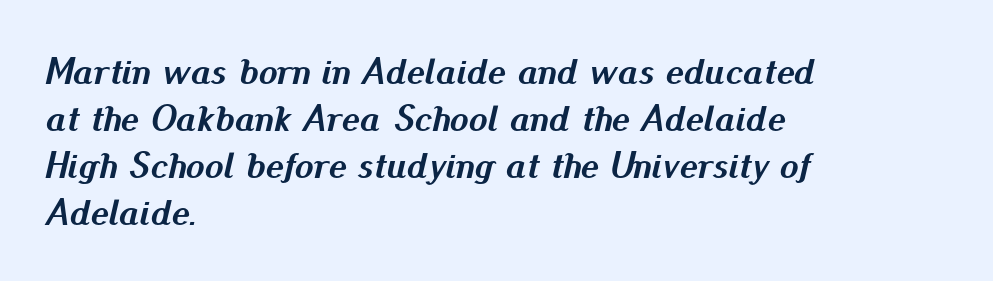
Plain, unruled lines of type. Look at the tracking — it's just the regular setting, nothing added. Is the type bold? Yes — the strokes are clearly thick and heavy. Here the designer chose a conventional face with non-uniform glyph widths.
